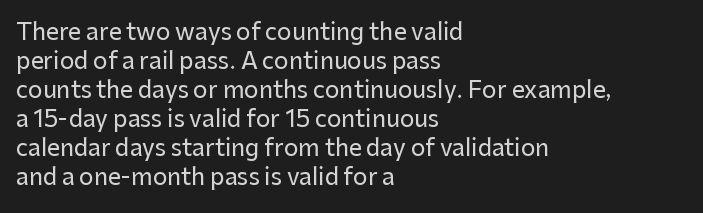
Q: Is the text italic (slanted)? A: No, it is upright.
Q: Is the text underlined? A: No.
Q: How is the paragraph aligned? A: Left-aligned.
Q: Is the spacing between letters normal or unusually wide? A: Normal.
Q: Is the spacing between lines tight, normal or loose? A: Normal.
